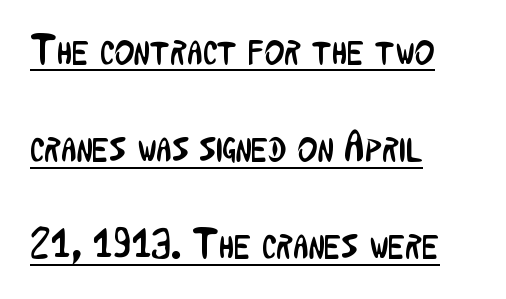
{"serif": "no", "italic": "no", "bold": "no", "weight": "regular", "width": "condensed", "stroke_contrast": "low", "x_height": "medium", "monospaced": "no", "underline": "yes", "align": "left", "line_spacing": "loose", "line_spacing_ratio": 2.26, "letter_spacing": "normal", "letter_spacing_em": 0.0, "glyph_px": 43}
